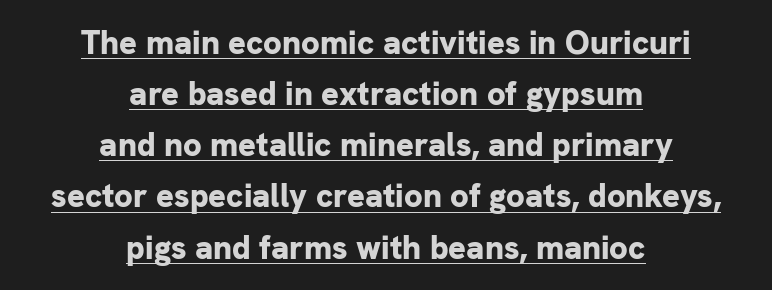
Quick note: interline space is typical. The text block is weighted toward neither margin, spreading evenly from the middle. Bold? Absolutely — the strokes are thick and heavy. Every stem runs plumb, perpendicular to the baseline.
